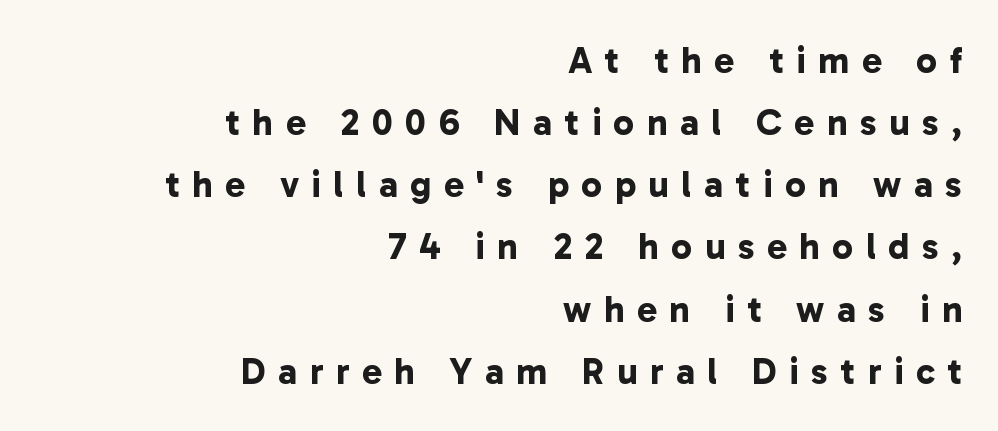
{"serif": "no", "bold": "yes", "weight": "bold", "width": "normal", "stroke_contrast": "low", "x_height": "medium", "monospaced": "no", "underline": "no", "align": "right", "line_spacing": "normal", "line_spacing_ratio": 1.68, "letter_spacing": "wide", "letter_spacing_em": 0.34, "glyph_px": 37}
